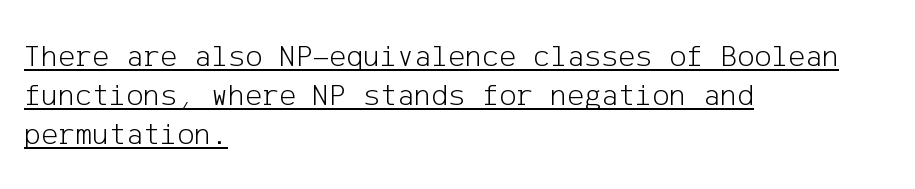
To sum up the face: it is a sans, with no serifs. Teacher's note: observe the even left margin — that is flush-left alignment. The specimen reads as upright at a glance. The letters look calm and open, with moderate or lighter stems. Emphasis is given by a line drawn under the lettering. These lines keep a tight, regular rhythm from letter to letter.
